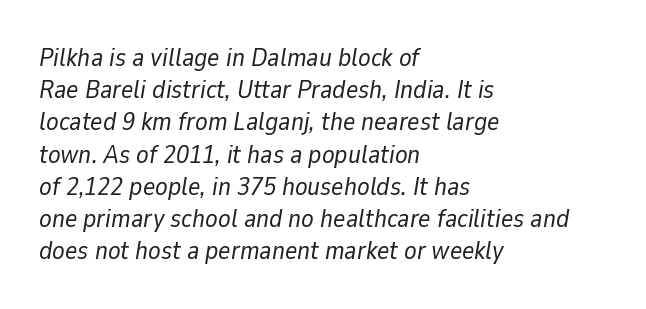
The image shows 26 px text type, italic (leaning right); set left-aligned, line spacing 1.24x, normal letter spacing, not underlined.
